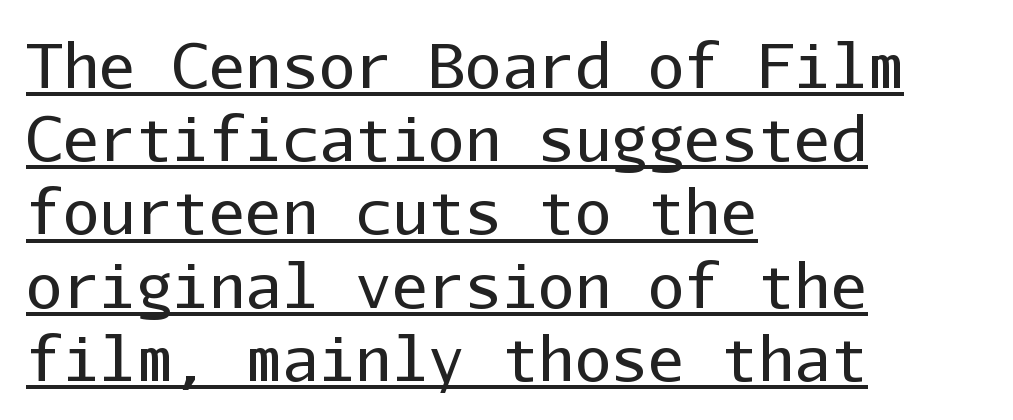
{"serif": "no", "italic": "no", "bold": "no", "weight": "regular", "width": "normal", "stroke_contrast": "low", "x_height": "medium", "monospaced": "yes", "underline": "yes", "align": "left", "line_spacing_ratio": 1.2, "letter_spacing": "normal", "letter_spacing_em": 0.0, "glyph_px": 61}
